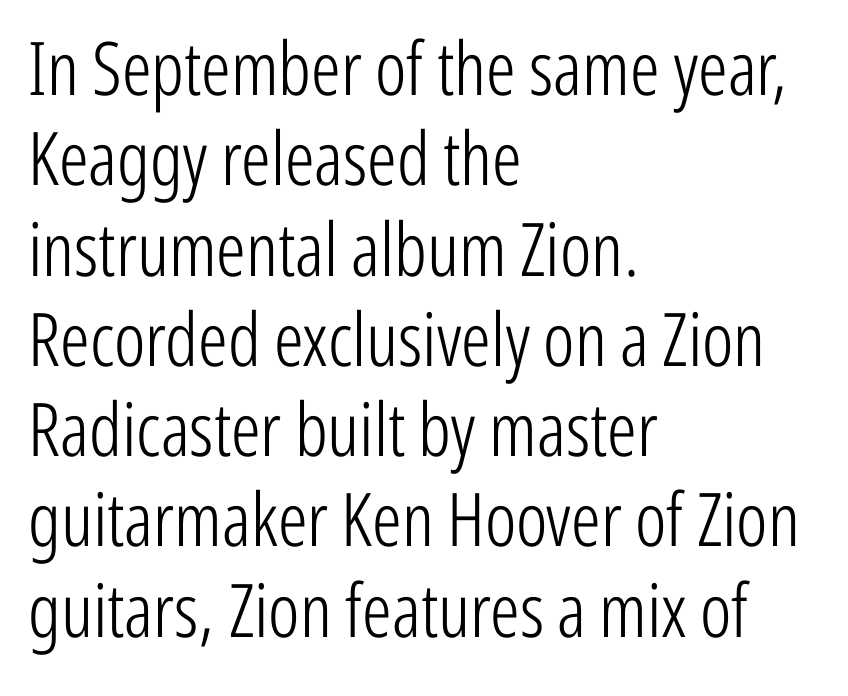
Q: Is the text bold? A: No.
Q: Is the text italic (slanted)? A: No, it is upright.
Q: Is the typeface a serif or a sans-serif typeface? A: Sans-serif.
Q: Is the text underlined? A: No.
Q: How is the paragraph aligned? A: Left-aligned.
Q: Is the spacing between letters normal or unusually wide? A: Normal.
Q: Width (condensed, normal, or wide)? A: Condensed.
Q: Stroke contrast? A: Low.
Q: x-height? A: Medium.
Q: Monospaced? A: No.
